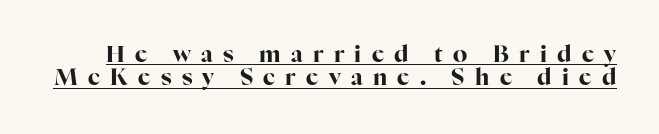
Q: Is the text bold? A: Yes.
Q: Is the text italic (slanted)? A: No, it is upright.
Q: Is the text underlined? A: Yes.
Q: Is the spacing between letters normal or unusually wide? A: Unusually wide.
Q: Is the spacing between lines tight, normal or loose? A: Tight.
